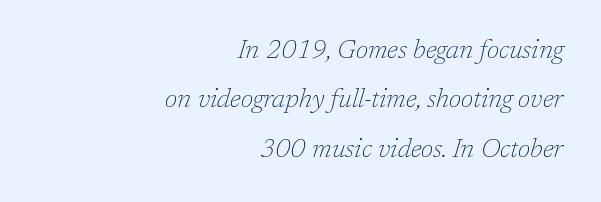
The image shows 26 px text type, italic (leaning right); set right-aligned, loose line spacing (1.9x), normal letter spacing, not underlined.
